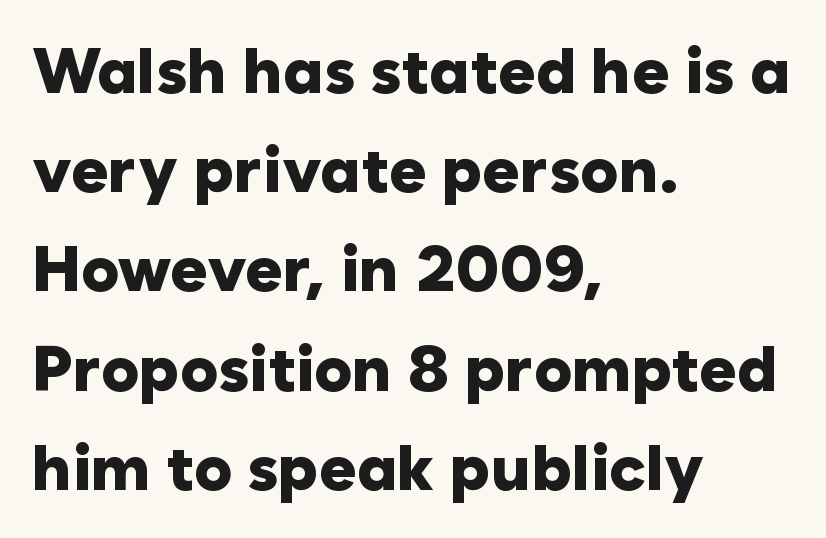
The image shows 64 px heavy sans-serif type, upright; set left-aligned, normal line spacing (1.55x), normal letter spacing, not underlined; low stroke contrast and a medium x-height.
